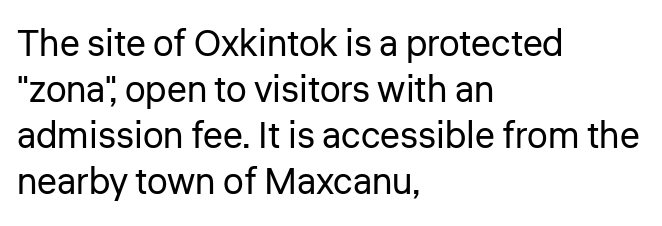
The image shows 37 px regular-weight sans-serif type, upright; set left-aligned, line spacing 1.24x, normal letter spacing, not underlined; low stroke contrast and a medium x-height.
